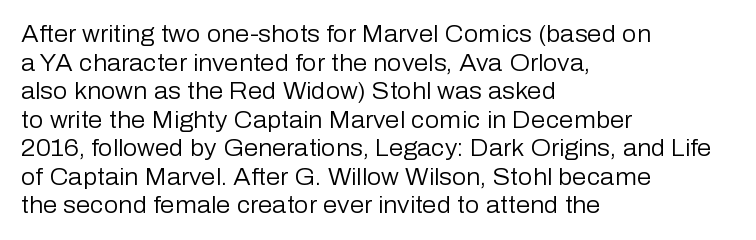
Q: Is the text bold? A: No.
Q: Is the text italic (slanted)? A: No, it is upright.
Q: Is the text underlined? A: No.
Q: How is the paragraph aligned? A: Left-aligned.
Q: Is the spacing between letters normal or unusually wide? A: Normal.
